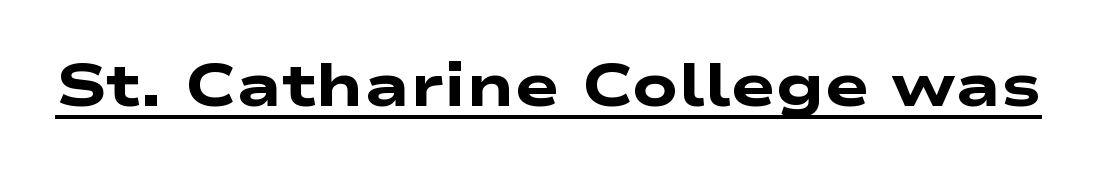
The image shows 60 px heavy, wide sans-serif type; set normal letter spacing, underlined; low stroke contrast and a medium x-height.
